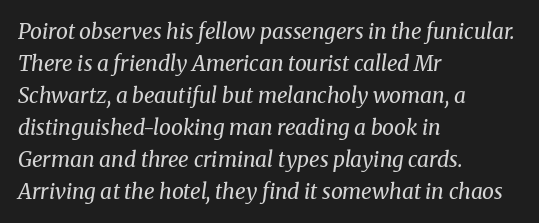
The image shows 21 px text type, italic (leaning right); set left-aligned, normal line spacing (1.52x), normal letter spacing, not underlined.
